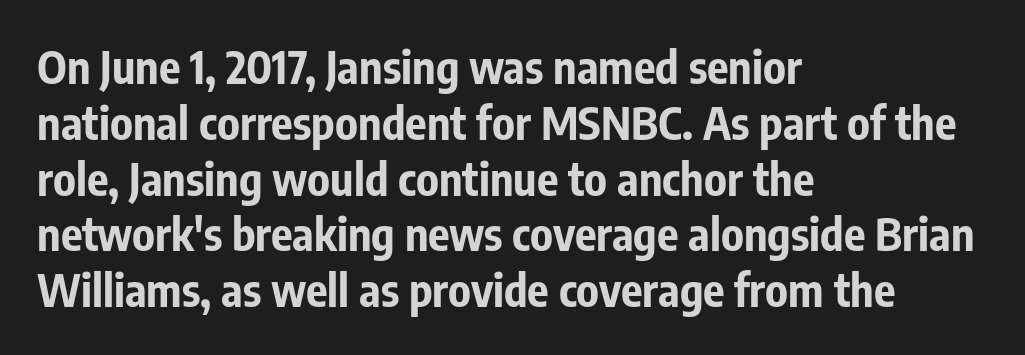
The image shows 45 px bold, condensed sans-serif type, upright; set left-aligned, line spacing 1.24x, normal letter spacing, not underlined; low stroke contrast and a medium x-height.
